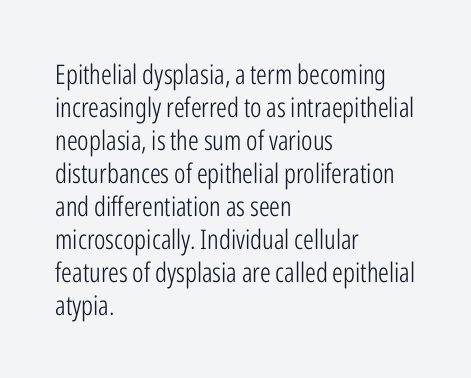
The image shows 27 px text type, upright; set left-aligned, line spacing 1.22x, normal letter spacing, not underlined.
